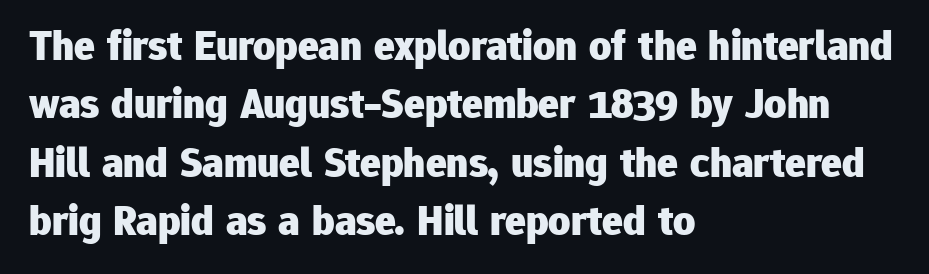
Do the characters align in a grid? No, the font is proportional. I'd describe the lettering as bold — thick and assertive. Rule under the text: the space is simply empty. The letters carry no serifs — their stems end cleanly without finishing strokes.
